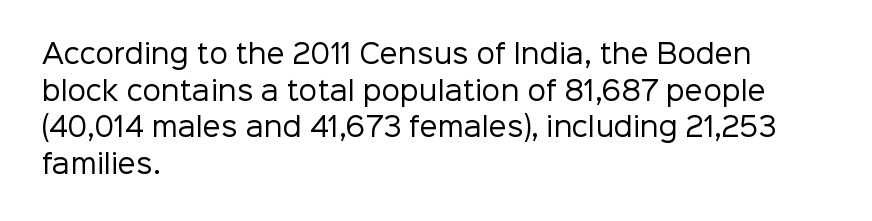
Q: Is the text bold? A: No.
Q: Is the text italic (slanted)? A: No, it is upright.
Q: Is the text underlined? A: No.
Q: How is the paragraph aligned? A: Left-aligned.
Q: Is the spacing between letters normal or unusually wide? A: Normal.
Q: Is the spacing between lines tight, normal or loose? A: Normal.
